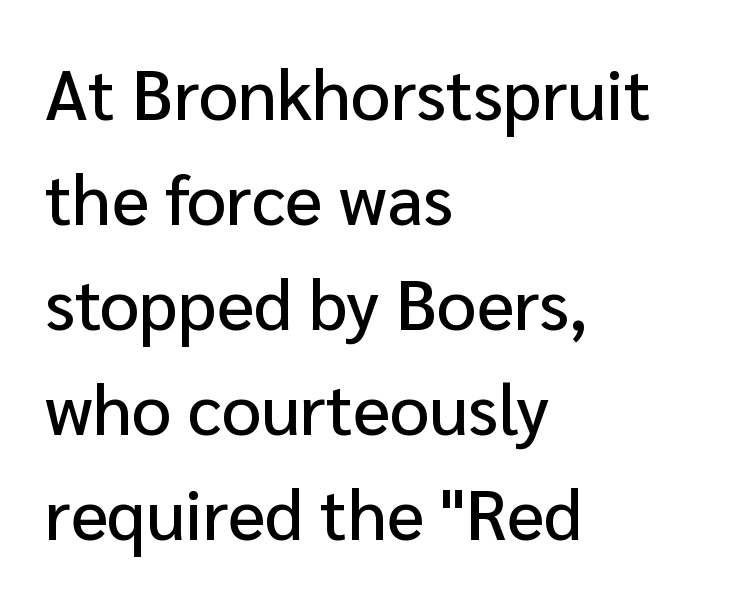
Teacher's note: observe the even left margin — that is flush-left alignment. Beneath every word, the page is bare. The type family on display is of the sans-serif kind. The lines sit at an ordinary, default distance from one another. This sample has the flowing, uneven cadence of proportional lettering.
